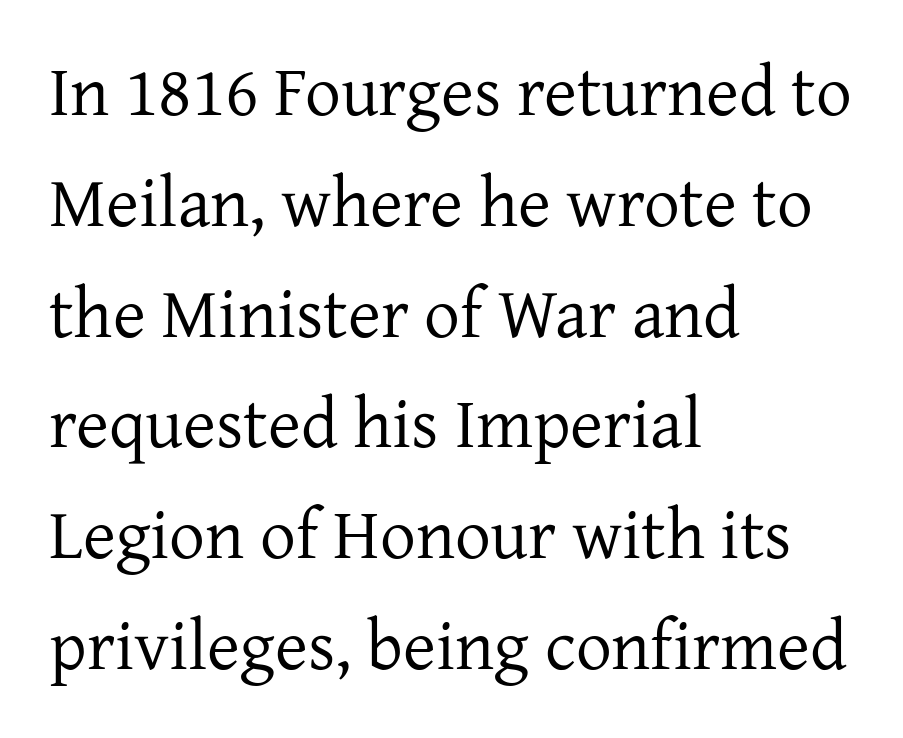
Q: Is the text bold? A: No.
Q: Is the text italic (slanted)? A: No, it is upright.
Q: Is the typeface a serif or a sans-serif typeface? A: Serif.
Q: Is the text underlined? A: No.
Q: How is the paragraph aligned? A: Left-aligned.
Q: Is the spacing between letters normal or unusually wide? A: Normal.
Q: Is the spacing between lines tight, normal or loose? A: Normal.
Q: Width (condensed, normal, or wide)? A: Normal.
Q: Stroke contrast? A: Low.
Q: x-height? A: Medium.
Q: Monospaced? A: No.
